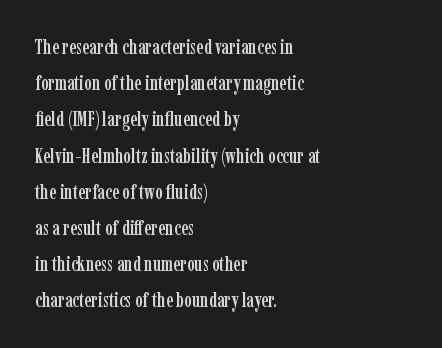
{"italic": "no", "underline": "no", "align": "left", "line_spacing_ratio": 1.81, "letter_spacing": "normal", "letter_spacing_em": 0.0, "glyph_px": 20}
